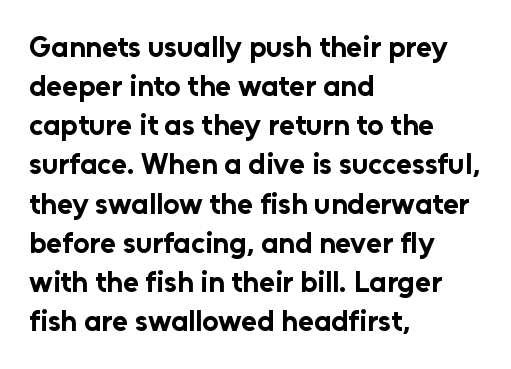
{"serif": "no", "italic": "no", "bold": "yes", "weight": "bold", "width": "normal", "stroke_contrast": "low", "x_height": "medium", "monospaced": "no", "underline": "no", "align": "left", "line_spacing": "normal", "line_spacing_ratio": 1.35, "letter_spacing": "normal", "letter_spacing_em": 0.0, "glyph_px": 29}
